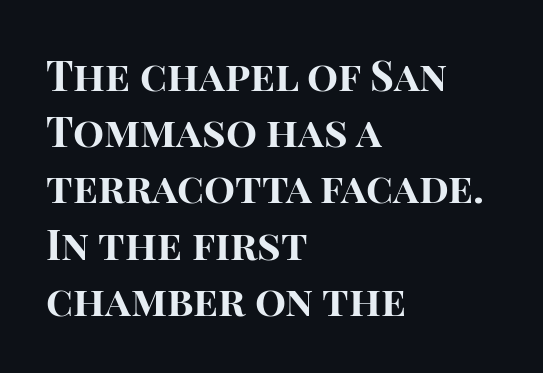
{"serif": "no", "italic": "no", "bold": "yes", "weight": "bold", "width": "normal", "stroke_contrast": "high", "x_height": "large", "monospaced": "no", "underline": "no", "align": "left", "line_spacing": "normal", "line_spacing_ratio": 1.37, "letter_spacing": "normal", "letter_spacing_em": 0.0, "glyph_px": 41}
